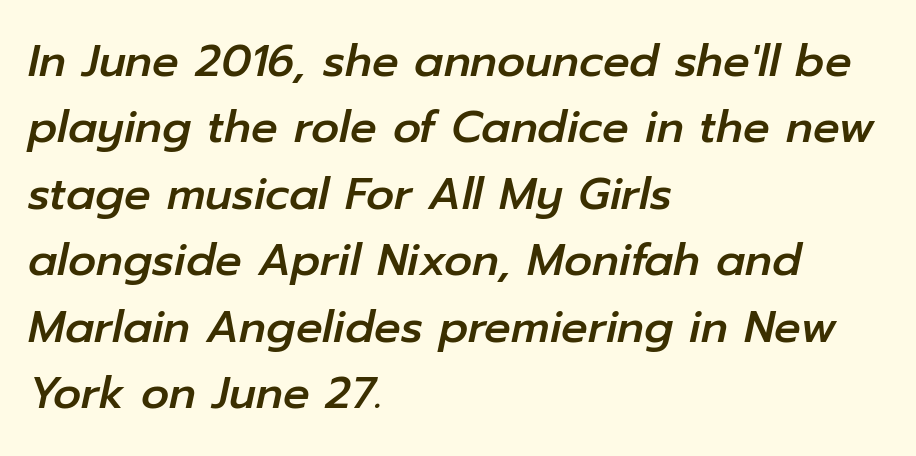
{"italic": "yes", "lean": "right", "slant_degrees": 12, "width": "normal", "stroke_contrast": "low", "x_height": "medium", "monospaced": "no", "underline": "no", "align": "left", "line_spacing": "normal", "line_spacing_ratio": 1.51, "letter_spacing": "normal", "letter_spacing_em": 0.0, "glyph_px": 44}
